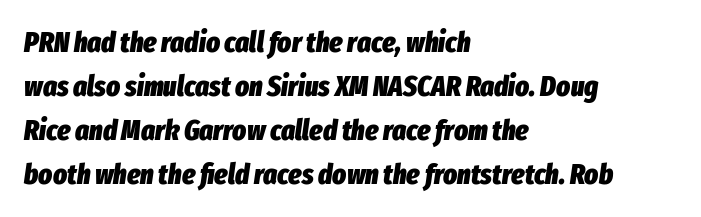
Q: Is the text bold? A: Yes.
Q: Is the text italic (slanted)? A: Yes, it leans right by about 8 degrees.
Q: Is the text underlined? A: No.
Q: How is the paragraph aligned? A: Left-aligned.
Q: Is the spacing between letters normal or unusually wide? A: Normal.
Q: Is the spacing between lines tight, normal or loose? A: Normal.
Q: Width (condensed, normal, or wide)? A: Condensed.
Q: Stroke contrast? A: Low.
Q: x-height? A: Medium.
Q: Monospaced? A: No.
